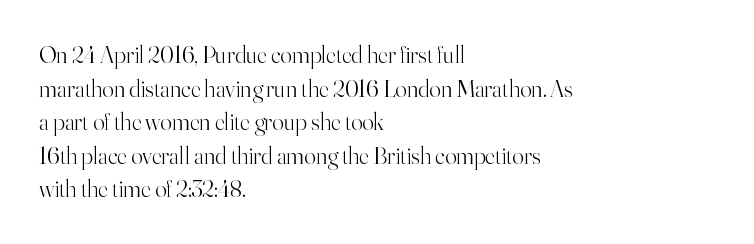
The image shows 24 px text type, upright; set left-aligned, normal line spacing (1.4x), normal letter spacing, not underlined.
